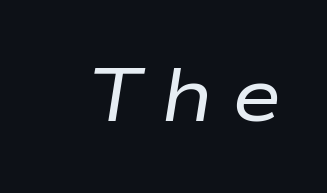
Is this a heavy cut? Hardly; it is regular or lighter. The whole block is typeset with a tilt. Is this a fixed-width face? No — the glyphs have proportional, varying widths. This sample uses expanded letter spacing, leaving extra air between glyphs.
